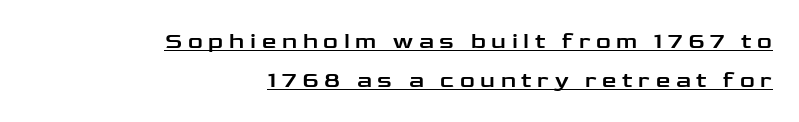
The image shows 23 px text type, upright; set right-aligned, normal line spacing (1.7x), unusually wide letter spacing (+0.25 em), underlined.
